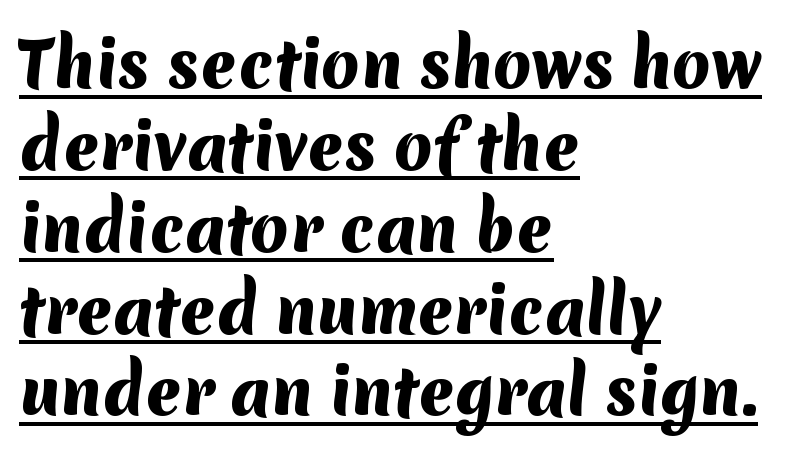
{"serif": "no", "bold": "yes", "weight": "heavy", "width": "normal", "stroke_contrast": "medium", "x_height": "medium", "monospaced": "no", "underline": "yes", "align": "left", "line_spacing": "normal", "line_spacing_ratio": 1.32, "letter_spacing": "normal", "letter_spacing_em": 0.0, "glyph_px": 62}
